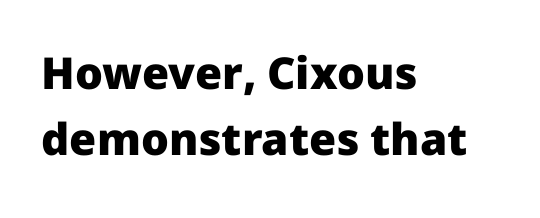
{"serif": "no", "italic": "no", "bold": "yes", "weight": "heavy", "width": "normal", "stroke_contrast": "low", "x_height": "medium", "monospaced": "no", "underline": "no", "align": "left", "line_spacing": "normal", "line_spacing_ratio": 1.49, "letter_spacing": "normal", "letter_spacing_em": 0.0, "glyph_px": 44}
